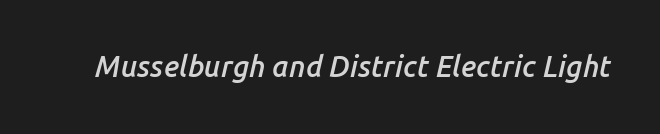
The image shows 29 px semibold type, italic (leaning right); set normal letter spacing, not underlined; low stroke contrast and a medium x-height.
